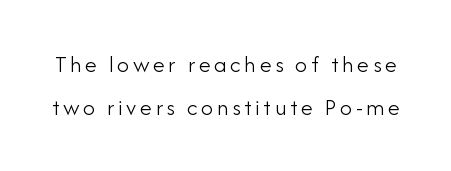
Q: Is the text bold? A: No.
Q: Is the text italic (slanted)? A: No, it is upright.
Q: Is the text underlined? A: No.
